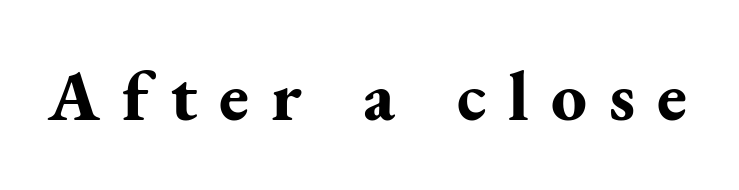
{"serif": "yes", "italic": "no", "bold": "yes", "weight": "bold", "width": "normal", "stroke_contrast": "medium", "x_height": "small", "monospaced": "no", "underline": "no", "letter_spacing": "wide", "letter_spacing_em": 0.31, "glyph_px": 71}
